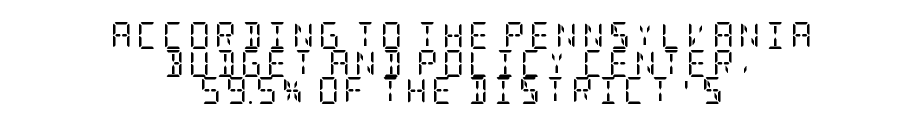
The image shows 27 px text type, upright; set centered, tight line spacing (1.02x), not underlined.
